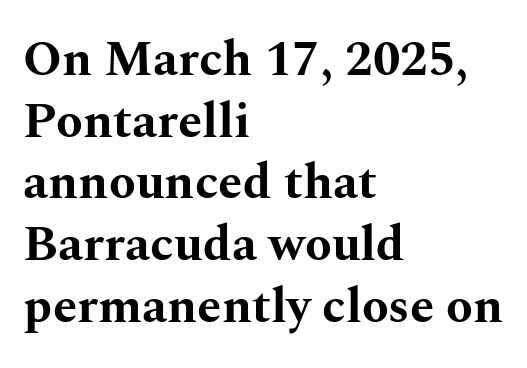
Q: Is the text bold? A: Yes.
Q: Is the text italic (slanted)? A: No, it is upright.
Q: Is the typeface a serif or a sans-serif typeface? A: Serif.
Q: Is the text underlined? A: No.
Q: How is the paragraph aligned? A: Left-aligned.
Q: Is the spacing between letters normal or unusually wide? A: Normal.
Q: Is the spacing between lines tight, normal or loose? A: Normal.
Q: Width (condensed, normal, or wide)? A: Wide.
Q: Stroke contrast? A: Medium.
Q: x-height? A: Medium.
Q: Monospaced? A: No.
